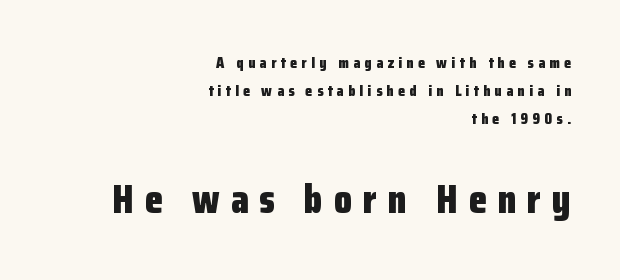
{"serif": "no", "italic": "no", "bold": "yes", "weight": "bold", "width": "condensed", "stroke_contrast": "low", "x_height": "medium", "monospaced": "no", "underline": "no", "align": "right", "line_spacing_ratio": 1.75, "letter_spacing": "wide", "letter_spacing_em": 0.27, "larger_block": "second", "size_ratio": 2.56, "glyph_px": 41}
